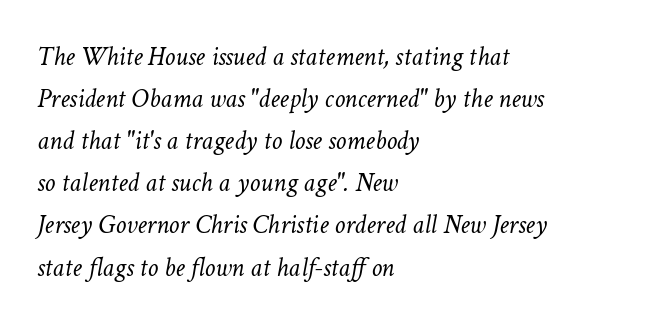
{"italic": "yes", "lean": "right", "slant_degrees": 11, "bold": "no", "underline": "no", "align": "left", "line_spacing": "normal", "line_spacing_ratio": 1.56, "letter_spacing": "normal", "letter_spacing_em": 0.0, "glyph_px": 27}
